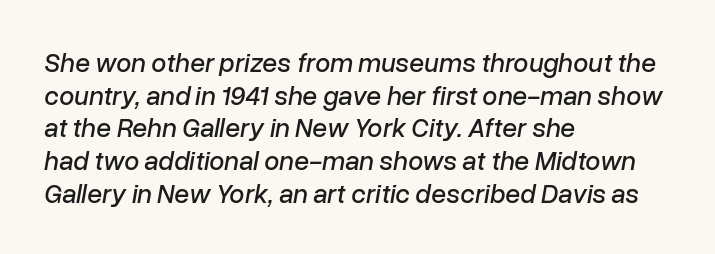
{"italic": "yes", "lean": "right", "slant_degrees": 10, "underline": "no", "align": "left", "line_spacing_ratio": 1.21, "letter_spacing": "normal", "letter_spacing_em": 0.0, "glyph_px": 27}
